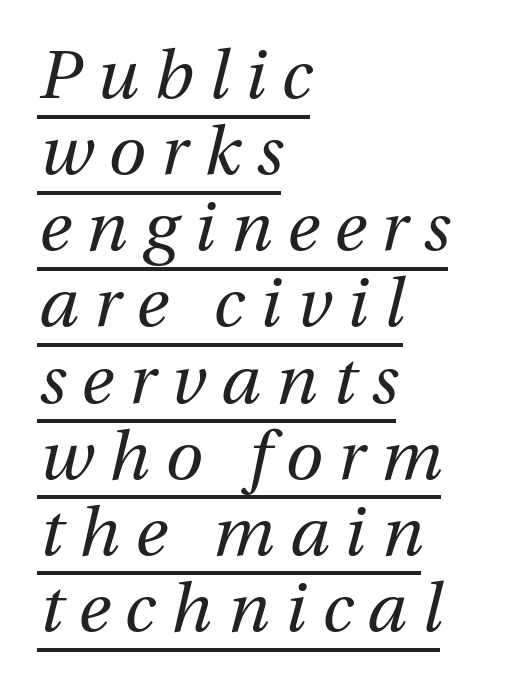
Leading is clearly below the norm, producing a dense column. No extra ink here — the face is not bold. A typographer would call this underscored text. Each letter keeps its own natural width here, so spacing adapts to shape.
